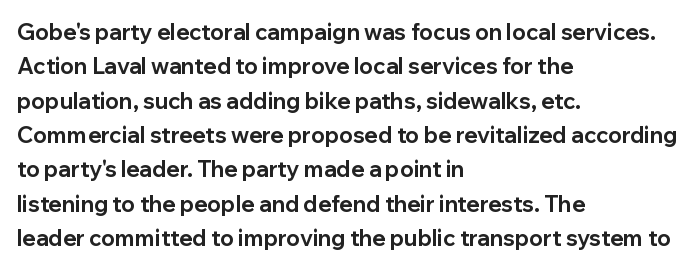
Upright lettering throughout. Just letters on the line, the space beneath them empty. The vertical gap from one line to the next is medium. Strong, thick strokes mark this as bold type. Short and long lines alike share a common starting point at left.
